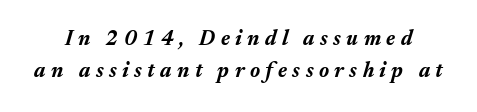
Observe the wide spacing: letters keep a clear distance from each other. The space beneath each line is pristine and unruled. A typesetter would call this leading conventional body-copy spacing. Slant detected: the letters are inclined. In terms of weight, the rendering is a true, heavy bold.
